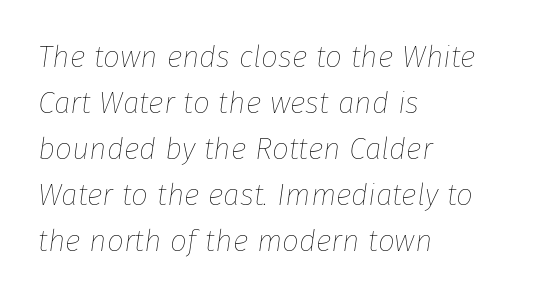
{"italic": "yes", "lean": "right", "slant_degrees": 8, "bold": "no", "weight": "thin", "width": "normal", "stroke_contrast": "low", "x_height": "medium", "monospaced": "no", "underline": "no", "align": "left", "line_spacing": "normal", "line_spacing_ratio": 1.53, "letter_spacing": "normal", "letter_spacing_em": 0.0, "glyph_px": 30}
